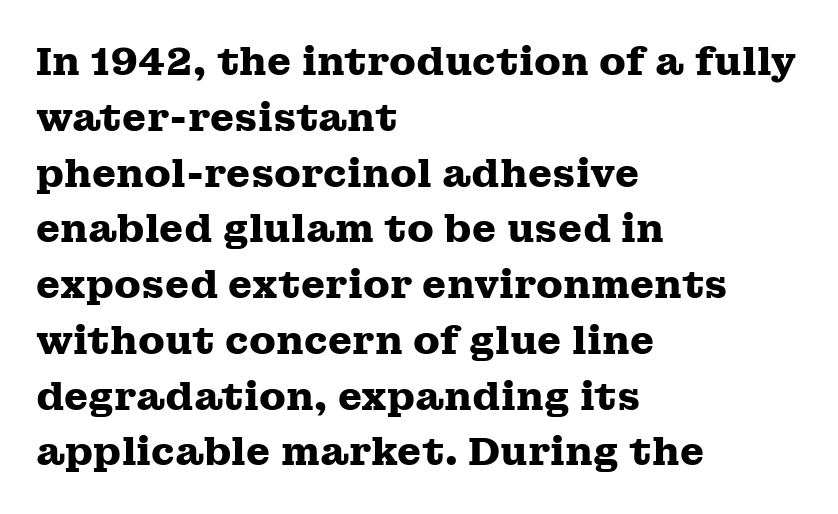
The lettering stays uniformly vertical, giving the passage a roman look. Check the space under the baseline: it is left empty. These lines keep a tight, regular rhythm from letter to letter. I'd call this a serif setting — the letters wear small feet. The face used here is proportionally spaced, like ordinary book or web type. Each new line begins a customary step beneath the previous one.
